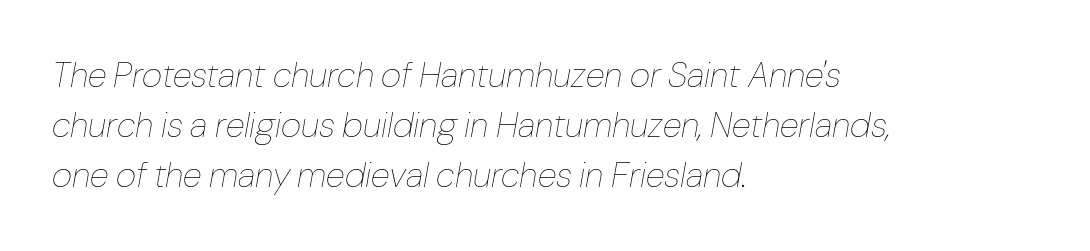
{"italic": "yes", "lean": "right", "slant_degrees": 10, "bold": "no", "weight": "thin", "width": "normal", "stroke_contrast": "low", "x_height": "medium", "monospaced": "no", "underline": "no", "align": "left", "line_spacing": "normal", "line_spacing_ratio": 1.43, "letter_spacing": "normal", "letter_spacing_em": 0.0, "glyph_px": 35}
